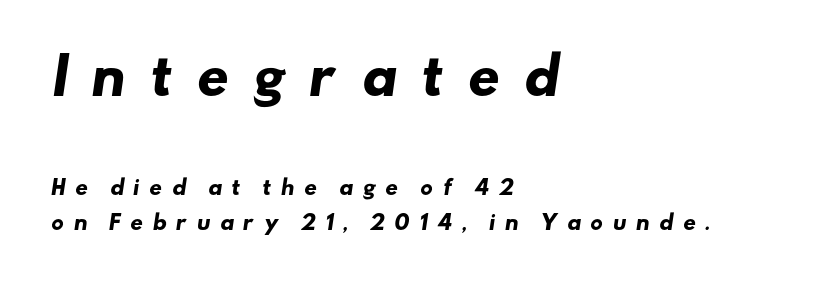
Q: Is the text bold? A: Yes.
Q: Is the typeface a serif or a sans-serif typeface? A: Sans-serif.
Q: Is the text underlined? A: No.
Q: How is the paragraph aligned? A: Left-aligned.
Q: Is the spacing between letters normal or unusually wide? A: Unusually wide.
Q: Which block of text is set in a larger size, the first (top) or the second (bottom)? A: The first (top) one.
Q: Width (condensed, normal, or wide)? A: Wide.
Q: Stroke contrast? A: Low.
Q: x-height? A: Small.
Q: Monospaced? A: No.
